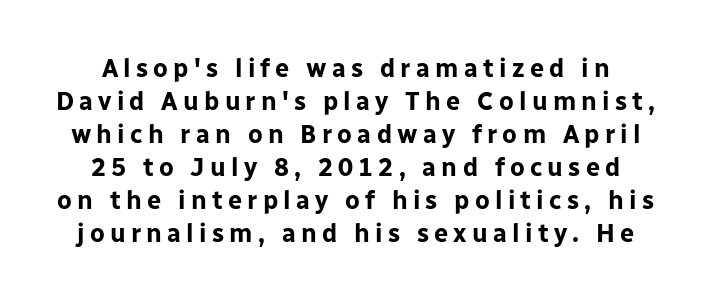
The image shows 25 px bold type, upright; set normal line spacing (1.32x), unusually wide letter spacing (+0.21 em), not underlined.
